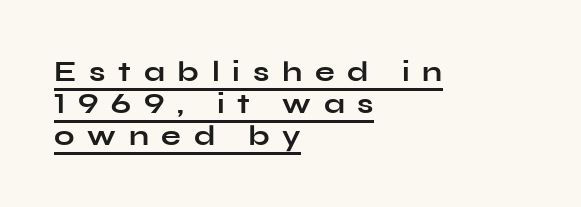
Is this a fixed-width face? No — the glyphs have proportional, varying widths. The face used here is a sans, in the tradition of grotesques and geometrics. This sample uses expanded letter spacing, leaving extra air between glyphs. Line spacing here is tight.
